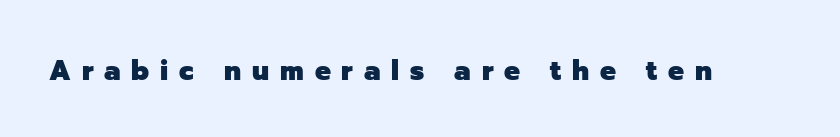
{"serif": "no", "italic": "no", "bold": "yes", "weight": "heavy", "width": "normal", "stroke_contrast": "low", "x_height": "medium", "monospaced": "no", "underline": "no", "letter_spacing": "wide", "letter_spacing_em": 0.39, "glyph_px": 28}
